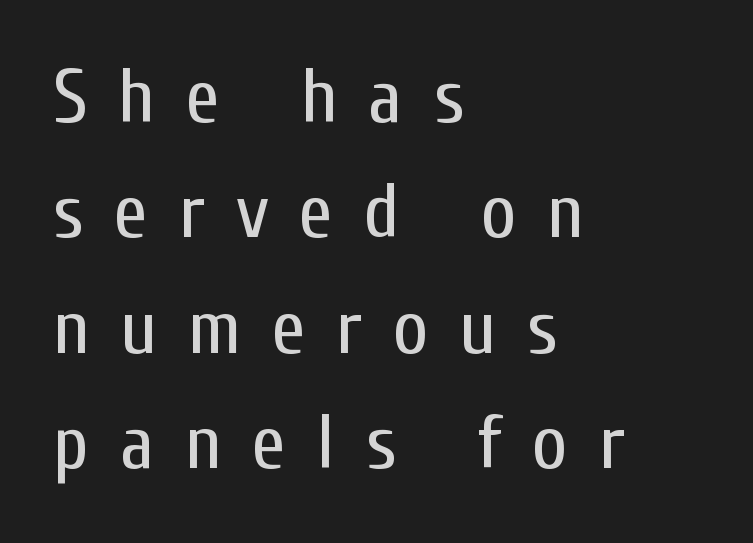
The face used here is proportionally spaced, like ordinary book or web type. Each stroke keeps to a modest, everyday thickness or less. Each new line begins a customary step beneath the previous one. The face used here is rendered with a markedly widened letterfit. A bare baseline throughout the passage.
